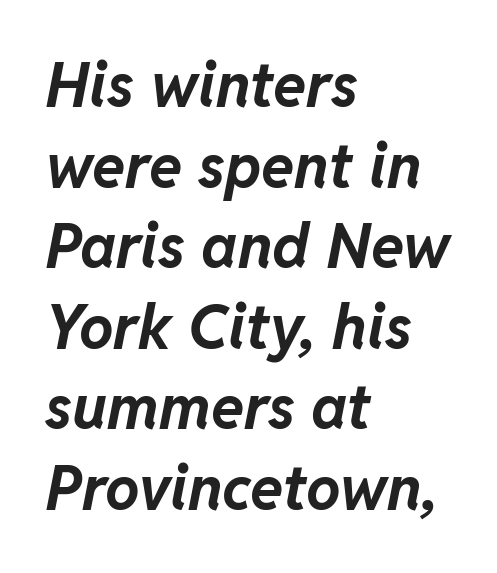
Each glyph is drawn with heavy, bold strokes. The letters advance in unequal steps, a hallmark of proportional type. Each line starts at the same left margin while the right side varies. Only glyphs here, with clear space below each row. The line-height multiplier appears to be the usual default.
